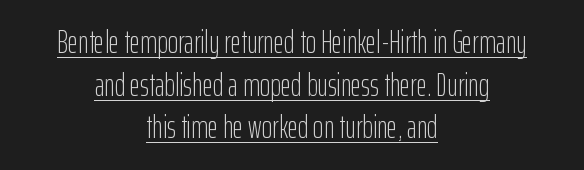
Q: Is the text bold? A: No.
Q: Is the text italic (slanted)? A: No, it is upright.
Q: Is the typeface a serif or a sans-serif typeface? A: Sans-serif.
Q: Is the text underlined? A: Yes.
Q: How is the paragraph aligned? A: Centered.
Q: Is the spacing between letters normal or unusually wide? A: Normal.
Q: Is the spacing between lines tight, normal or loose? A: Normal.
Q: Width (condensed, normal, or wide)? A: Condensed.
Q: Stroke contrast? A: Low.
Q: x-height? A: Medium.
Q: Monospaced? A: No.
